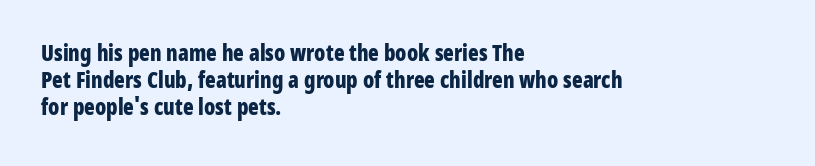
Q: Is the text bold? A: Yes.
Q: Is the text italic (slanted)? A: No, it is upright.
Q: Is the text underlined? A: No.
Q: How is the paragraph aligned? A: Left-aligned.
Q: Is the spacing between letters normal or unusually wide? A: Normal.
